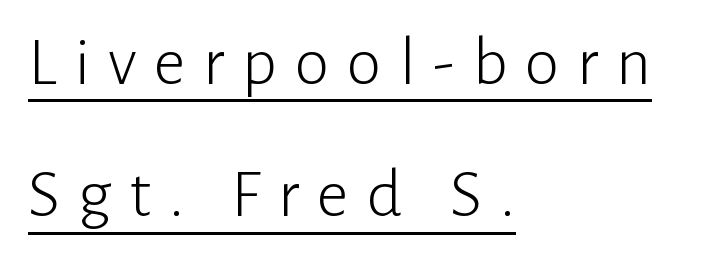
Q: Is the text bold? A: No.
Q: Is the text italic (slanted)? A: No, it is upright.
Q: Is the typeface a serif or a sans-serif typeface? A: Sans-serif.
Q: Is the text underlined? A: Yes.
Q: How is the paragraph aligned? A: Left-aligned.
Q: Is the spacing between letters normal or unusually wide? A: Unusually wide.
Q: Width (condensed, normal, or wide)? A: Normal.
Q: Stroke contrast? A: Low.
Q: x-height? A: Medium.
Q: Monospaced? A: No.
